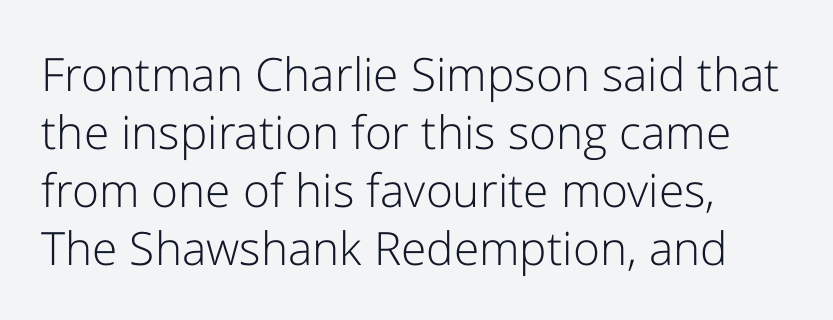
The image shows 46 px light sans-serif type, upright; set left-aligned, normal line spacing (1.26x), normal letter spacing, not underlined; low stroke contrast and a medium x-height.
